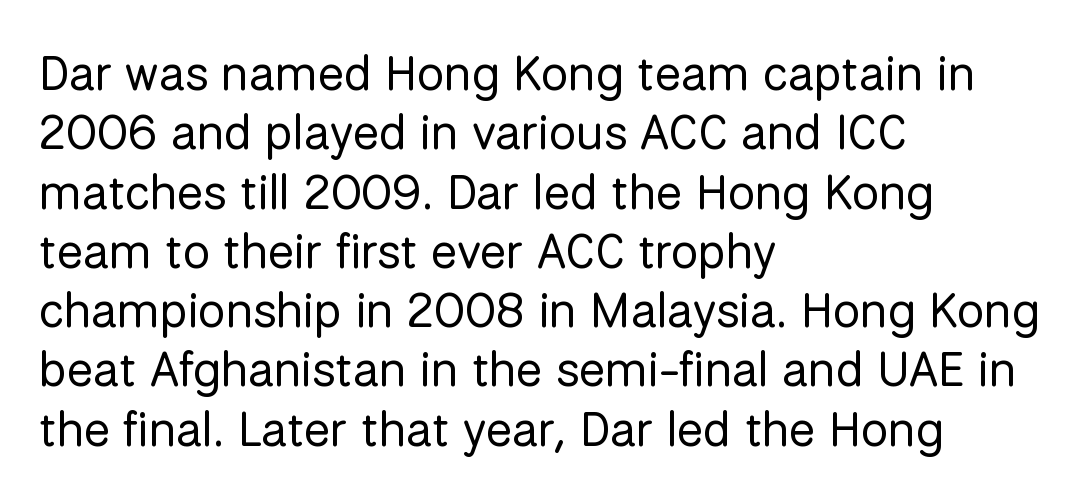
{"serif": "no", "italic": "no", "bold": "no", "weight": "regular", "width": "normal", "stroke_contrast": "low", "x_height": "medium", "monospaced": "no", "underline": "no", "align": "left", "line_spacing_ratio": 1.21, "letter_spacing": "normal", "letter_spacing_em": 0.0, "glyph_px": 49}
